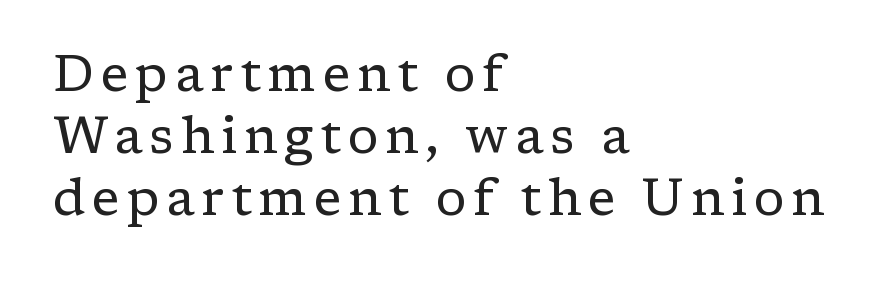
Q: Is the text bold? A: No.
Q: Is the text italic (slanted)? A: No, it is upright.
Q: Is the typeface a serif or a sans-serif typeface? A: Serif.
Q: Is the text underlined? A: No.
Q: How is the paragraph aligned? A: Left-aligned.
Q: Width (condensed, normal, or wide)? A: Normal.
Q: Stroke contrast? A: Low.
Q: x-height? A: Medium.
Q: Monospaced? A: No.
